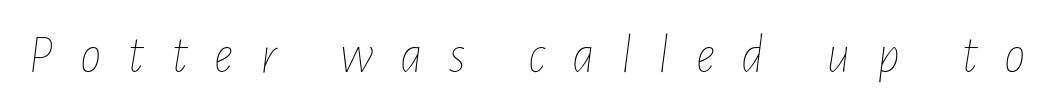
Q: Is the text bold? A: No.
Q: Is the text italic (slanted)? A: Yes, it leans right by about 7 degrees.
Q: Is the text underlined? A: No.
Q: Is the spacing between letters normal or unusually wide? A: Unusually wide.
Q: Width (condensed, normal, or wide)? A: Condensed.
Q: Stroke contrast? A: Low.
Q: x-height? A: Medium.
Q: Monospaced? A: No.
